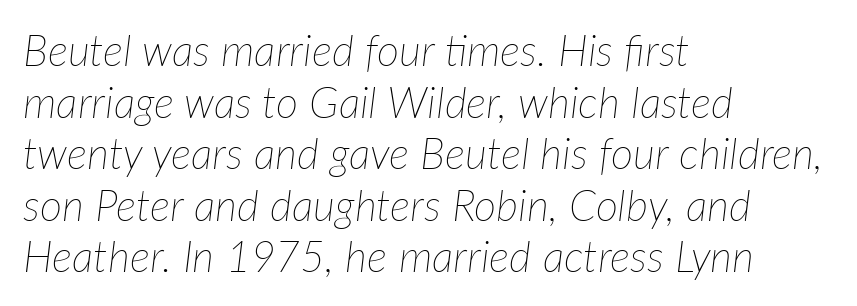
{"italic": "yes", "lean": "right", "slant_degrees": 7, "bold": "no", "weight": "thin", "width": "normal", "stroke_contrast": "low", "x_height": "medium", "monospaced": "no", "underline": "no", "align": "left", "line_spacing_ratio": 1.2, "letter_spacing": "normal", "letter_spacing_em": 0.0, "glyph_px": 43}
